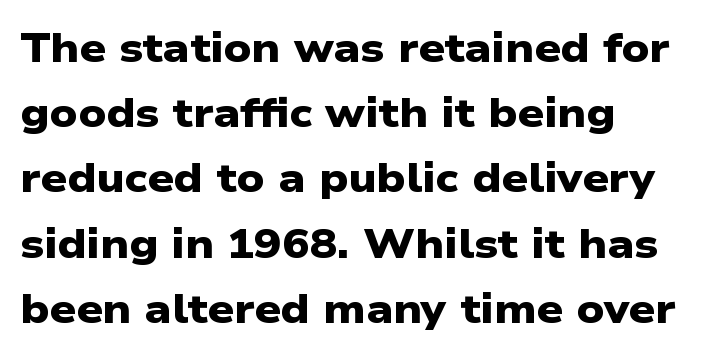
The line-height multiplier appears to be the usual default. Where is the straight margin? On the left. Look at the bottom of the vertical strokes: they stop flat, with no serifs. Underlining? Definitely not there. Weight check: bold — yes, fully. The letters advance in unequal steps, a hallmark of proportional type.
